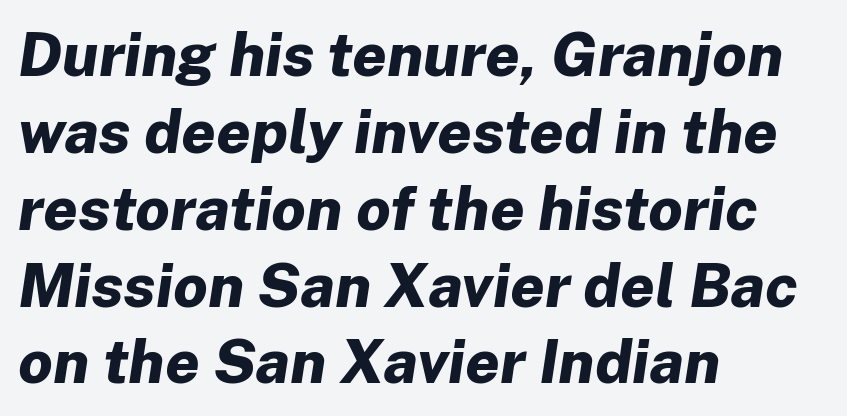
The image shows 61 px bold type, italic (leaning right); set left-aligned, normal line spacing (1.26x), normal letter spacing, not underlined; low stroke contrast and a medium x-height.
